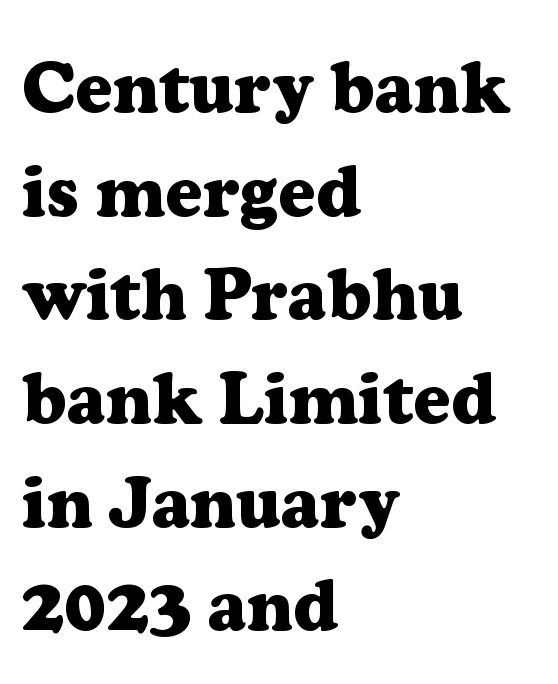
{"serif": "yes", "italic": "no", "bold": "yes", "weight": "heavy", "width": "normal", "stroke_contrast": "low", "x_height": "medium", "monospaced": "no", "underline": "no", "align": "left", "line_spacing": "normal", "line_spacing_ratio": 1.44, "letter_spacing": "normal", "letter_spacing_em": 0.0, "glyph_px": 72}
